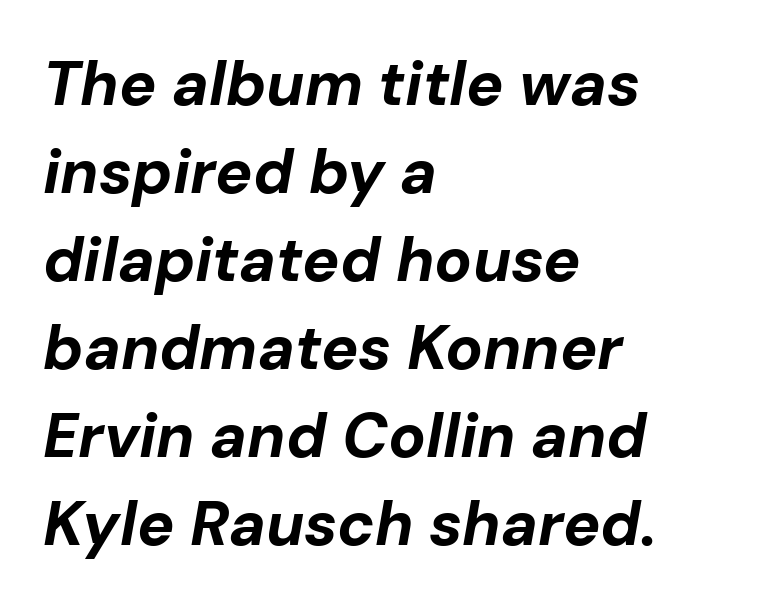
This sample uses plain, unmodified letter spacing. Observe the lean: these are italic letterforms. Descenders hang freely into open space. Honestly, the row spacing looks completely unremarkable. Does the weight exceed regular? Yes, all the way to bold. Spacing verdict: proportional, widths tailored to each character.
